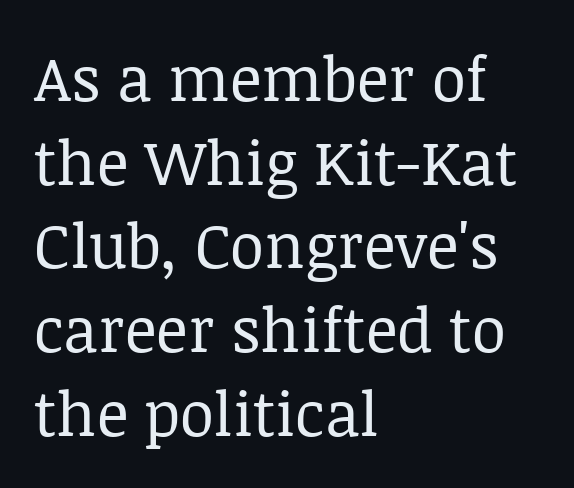
{"serif": "yes", "italic": "no", "bold": "no", "weight": "regular", "width": "normal", "stroke_contrast": "low", "x_height": "large", "monospaced": "no", "underline": "no", "align": "left", "line_spacing": "normal", "line_spacing_ratio": 1.35, "letter_spacing": "normal", "letter_spacing_em": 0.0, "glyph_px": 62}
